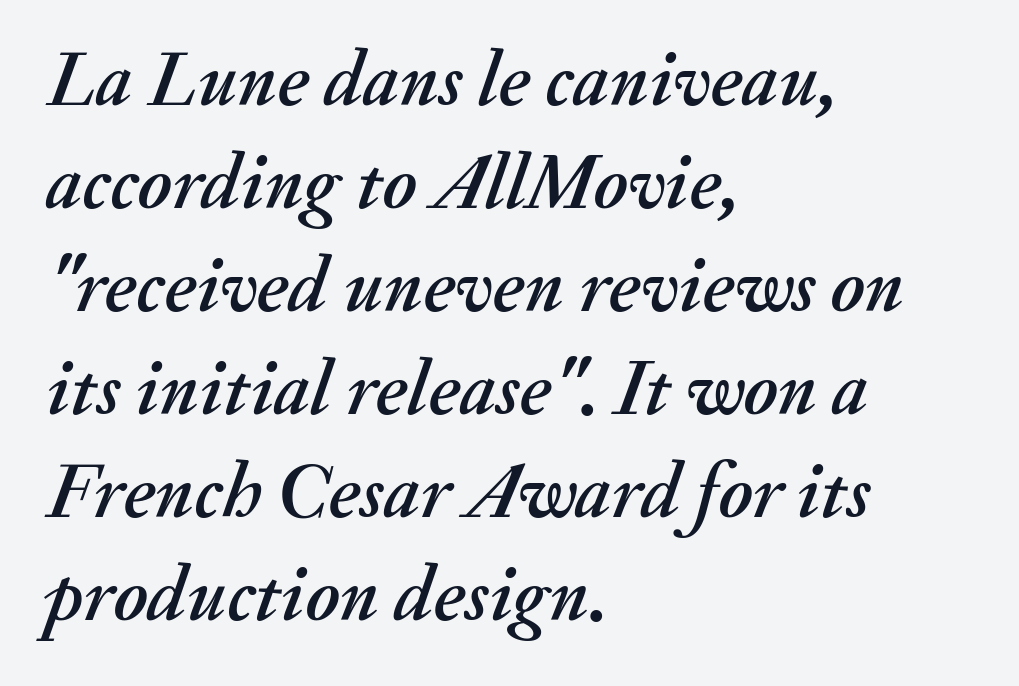
Q: Is the text italic (slanted)? A: Yes, it leans right by about 20 degrees.
Q: Is the text underlined? A: No.
Q: How is the paragraph aligned? A: Left-aligned.
Q: Is the spacing between letters normal or unusually wide? A: Normal.
Q: Is the spacing between lines tight, normal or loose? A: Normal.
Q: Width (condensed, normal, or wide)? A: Normal.
Q: Stroke contrast? A: Medium.
Q: x-height? A: Small.
Q: Monospaced? A: No.
